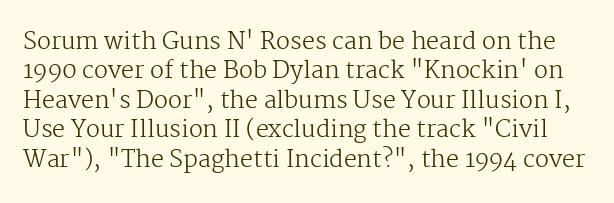
The image shows 23 px text type, upright; set normal line spacing (1.28x), normal letter spacing, not underlined.
